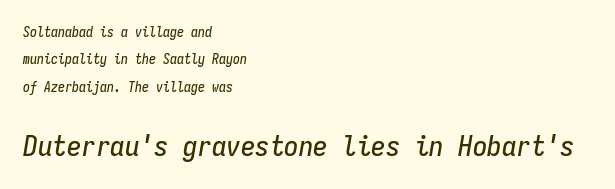
The image shows 29 px condensed type, italic (leaning right), monospaced; set left-aligned, loose line spacing (1.95x), normal letter spacing, not underlined; the second (bottom) block is 2.07x larger; low stroke contrast and a medium x-height.
